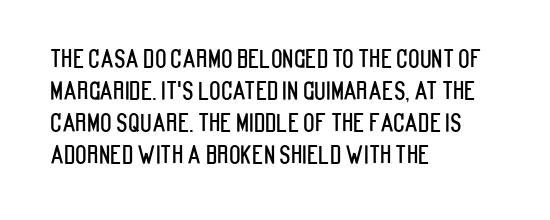
The image shows 24 px text type, upright; set left-aligned, normal line spacing (1.33x), normal letter spacing, not underlined.
